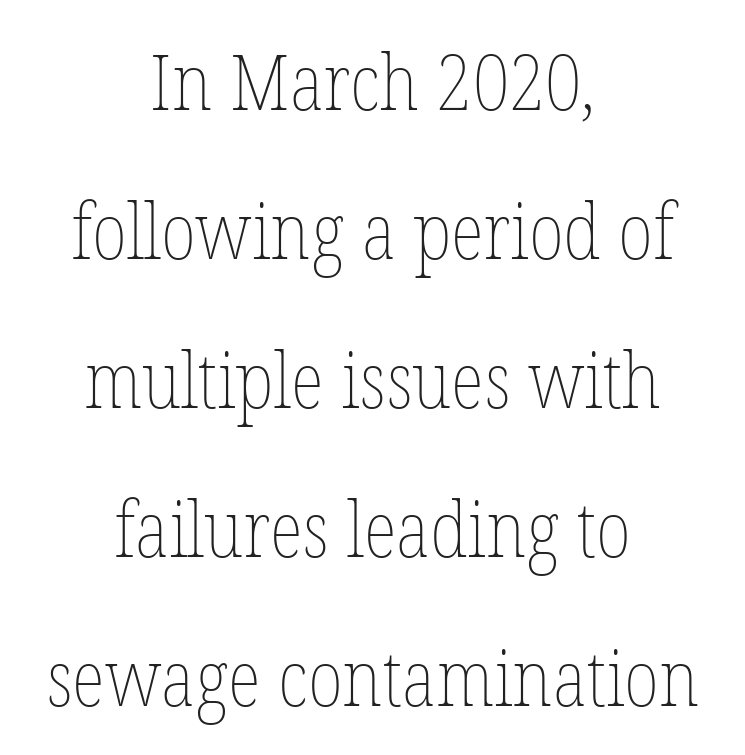
Q: Is the text bold? A: No.
Q: Is the text italic (slanted)? A: No, it is upright.
Q: Is the text underlined? A: No.
Q: How is the paragraph aligned? A: Centered.
Q: Is the spacing between letters normal or unusually wide? A: Normal.
Q: Is the spacing between lines tight, normal or loose? A: Loose.
Q: Width (condensed, normal, or wide)? A: Condensed.
Q: Stroke contrast? A: Low.
Q: x-height? A: Medium.
Q: Monospaced? A: No.
